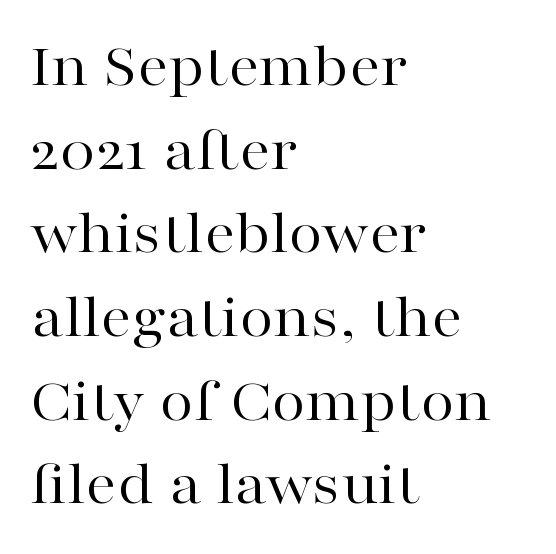
Yep, those are serifs on the letters. The ragged edge is on the right, which tells us the setting is flush left. You could call the tracking neutral — neither tight nor loose. The rendering uses natural spacing where letterforms have individual widths. This is roman type, the default non-slanted kind.
